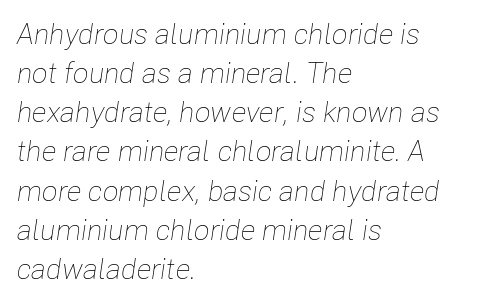
Q: Is the text bold? A: No.
Q: Is the text italic (slanted)? A: Yes, it leans right by about 8 degrees.
Q: Is the text underlined? A: No.
Q: How is the paragraph aligned? A: Left-aligned.
Q: Is the spacing between letters normal or unusually wide? A: Normal.
Q: Is the spacing between lines tight, normal or loose? A: Normal.
Q: Width (condensed, normal, or wide)? A: Condensed.
Q: Stroke contrast? A: Low.
Q: x-height? A: Medium.
Q: Monospaced? A: No.
